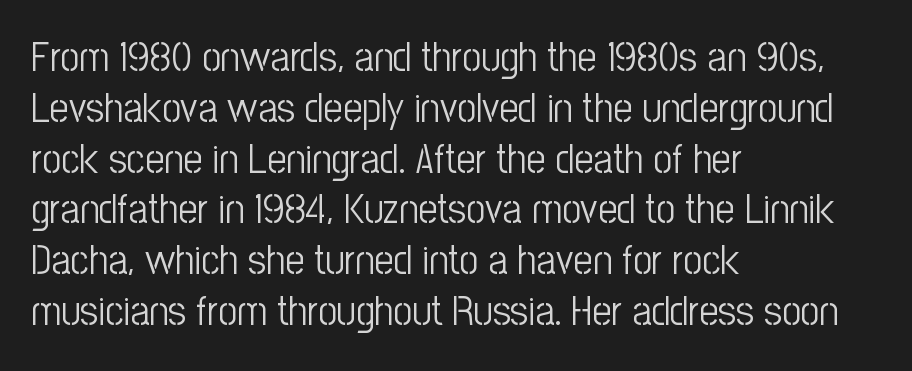
Q: Is the text bold? A: No.
Q: Is the text italic (slanted)? A: No, it is upright.
Q: Is the typeface a serif or a sans-serif typeface? A: Sans-serif.
Q: Is the text underlined? A: No.
Q: How is the paragraph aligned? A: Left-aligned.
Q: Is the spacing between letters normal or unusually wide? A: Normal.
Q: Width (condensed, normal, or wide)? A: Condensed.
Q: Stroke contrast? A: Low.
Q: x-height? A: Medium.
Q: Monospaced? A: No.
